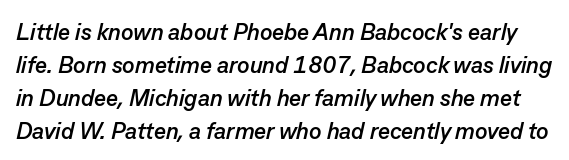
{"italic": "yes", "lean": "right", "slant_degrees": 13, "bold": "yes", "underline": "no", "line_spacing": "normal", "line_spacing_ratio": 1.43, "letter_spacing": "normal", "letter_spacing_em": 0.0, "glyph_px": 23}
